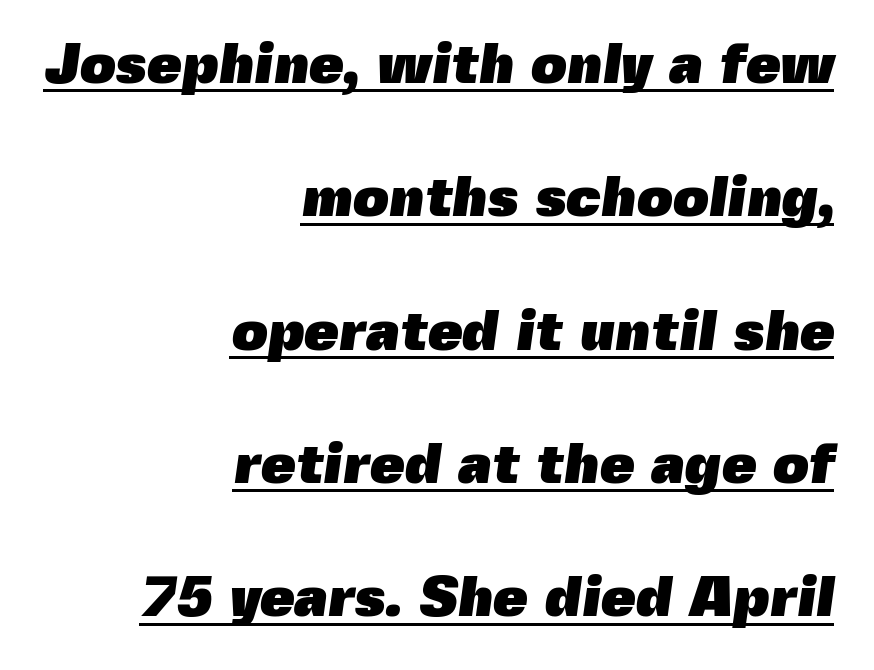
{"serif": "no", "bold": "yes", "weight": "heavy", "width": "normal", "x_height": "medium", "monospaced": "no", "underline": "yes", "align": "right", "line_spacing": "loose", "line_spacing_ratio": 2.38, "letter_spacing": "normal", "letter_spacing_em": 0.0, "glyph_px": 56}
